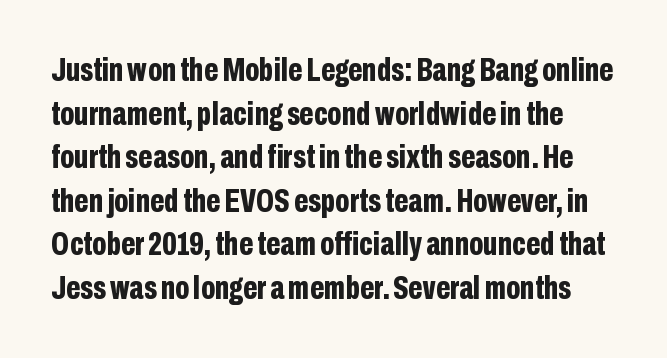
The image shows 34 px bold, condensed sans-serif type, upright; set normal line spacing (1.28x), normal letter spacing, not underlined; low stroke contrast and a medium x-height.
